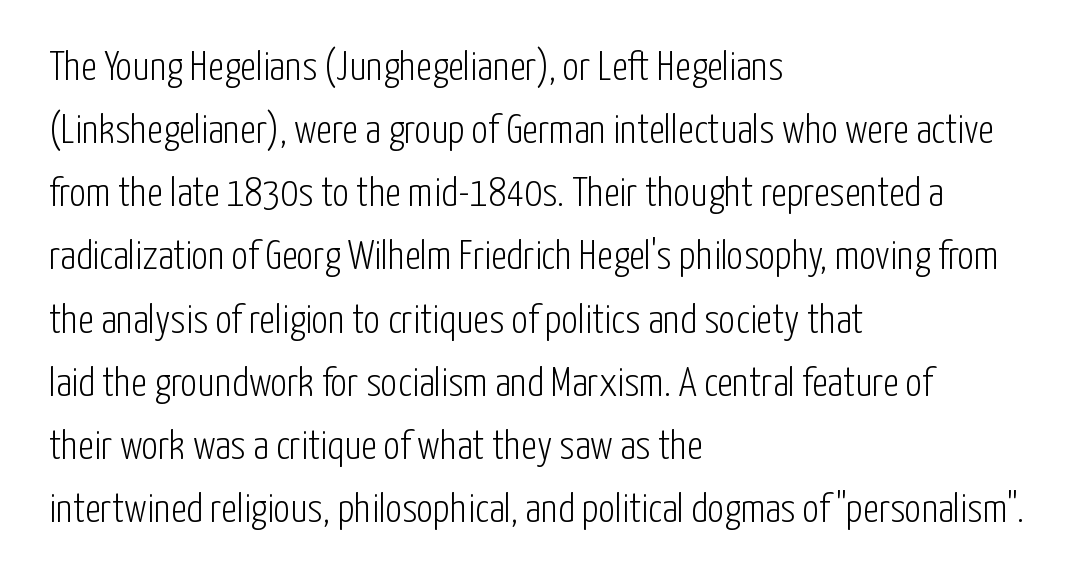
The image shows 41 px light, condensed sans-serif type, upright; set left-aligned, normal line spacing (1.54x), normal letter spacing, not underlined; low stroke contrast and a medium x-height.
